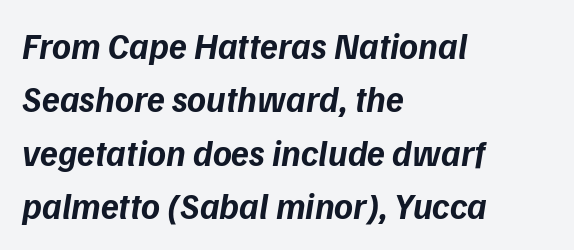
Q: Is the text bold? A: Yes.
Q: Is the typeface a serif or a sans-serif typeface? A: Sans-serif.
Q: Is the text underlined? A: No.
Q: How is the paragraph aligned? A: Left-aligned.
Q: Is the spacing between letters normal or unusually wide? A: Normal.
Q: Is the spacing between lines tight, normal or loose? A: Normal.
Q: Width (condensed, normal, or wide)? A: Normal.
Q: Stroke contrast? A: Low.
Q: x-height? A: Medium.
Q: Monospaced? A: No.
